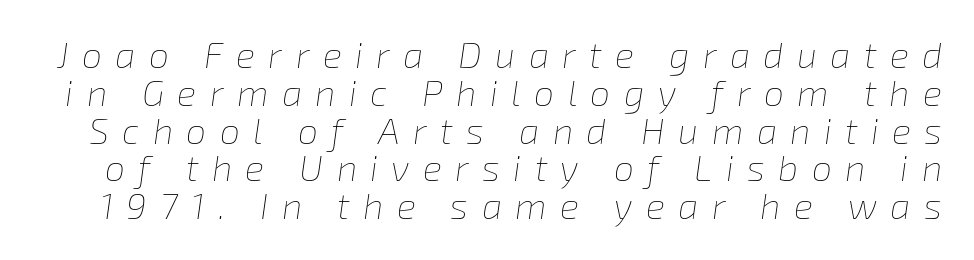
The image shows 36 px thin type, italic (leaning right); set tight line spacing (1.05x), unusually wide letter spacing (+0.37 em), not underlined; low stroke contrast and a medium x-height.
